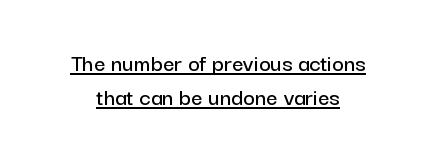
{"italic": "no", "underline": "yes", "align": "center", "line_spacing": "normal", "line_spacing_ratio": 1.37, "letter_spacing": "normal", "letter_spacing_em": 0.0, "glyph_px": 25}
